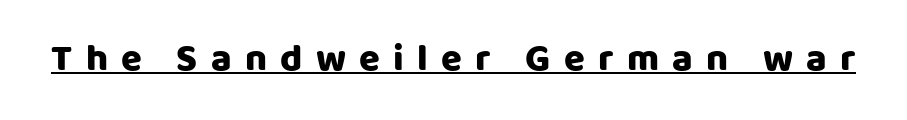
The image shows 38 px sans-serif type, upright; set unusually wide letter spacing (+0.35 em), underlined; low stroke contrast and a large x-height.
